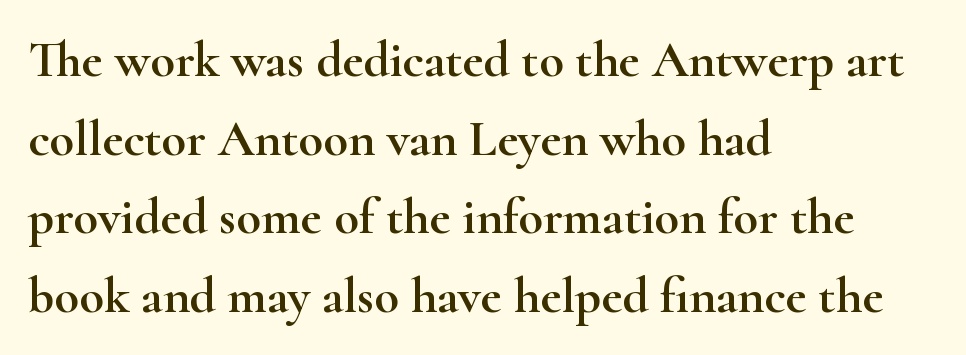
{"serif": "yes", "italic": "no", "width": "wide", "stroke_contrast": "high", "x_height": "small", "monospaced": "no", "underline": "no", "align": "left", "line_spacing": "normal", "line_spacing_ratio": 1.54, "letter_spacing": "normal", "letter_spacing_em": 0.0, "glyph_px": 51}
